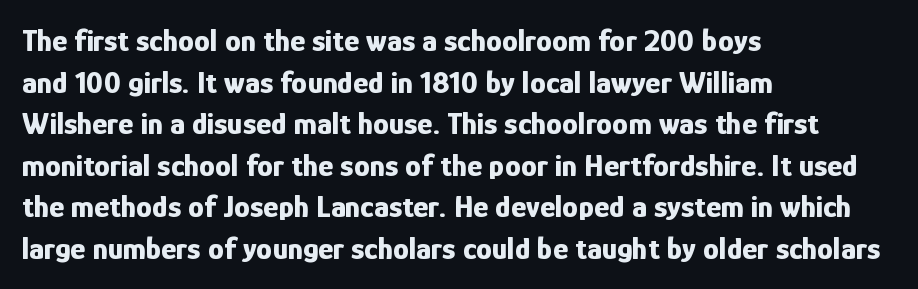
The typography opts for an upright posture over an oblique one. These words are printed bold, with thick strokes throughout. This is sans-serif lettering, the kind often seen on screens and signage. Spacing verdict: proportional, widths tailored to each character.
